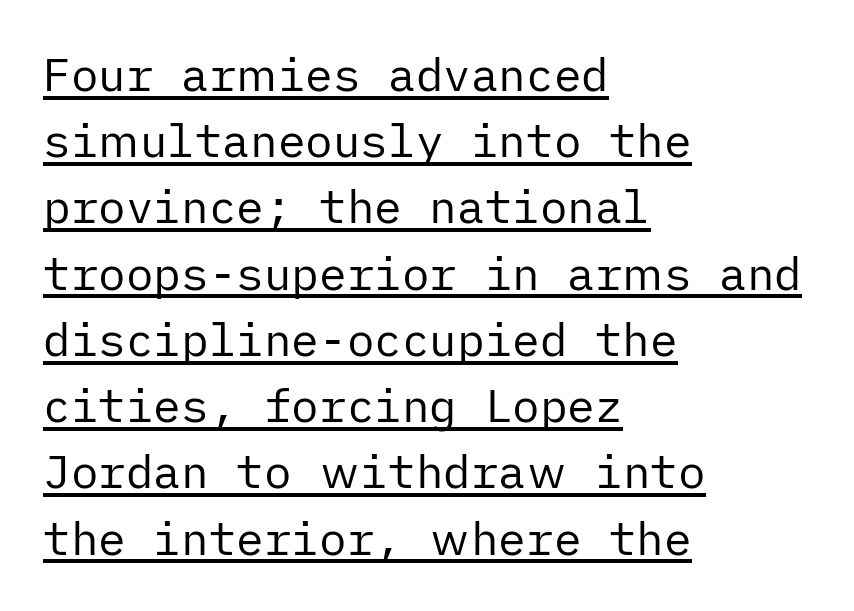
The glyphs in this specimen are sans serif. This sample uses plain, unmodified letter spacing. A typographer would call this underscored text. The typesetting does not lean heavy: it is not bold. These lines are set flush left with a ragged right edge. The passage shown stacks its lines at a standard gap.
